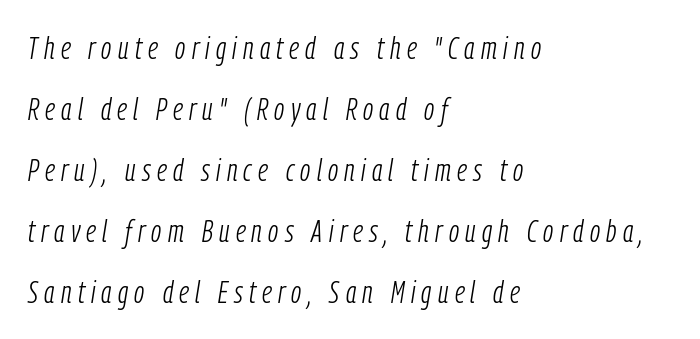
Q: Is the text bold? A: No.
Q: Is the text italic (slanted)? A: Yes, it leans right by about 9 degrees.
Q: Is the text underlined? A: No.
Q: How is the paragraph aligned? A: Left-aligned.
Q: Is the spacing between letters normal or unusually wide? A: Unusually wide.
Q: Is the spacing between lines tight, normal or loose? A: Loose.
Q: Width (condensed, normal, or wide)? A: Condensed.
Q: Stroke contrast? A: Low.
Q: x-height? A: Medium.
Q: Monospaced? A: No.
